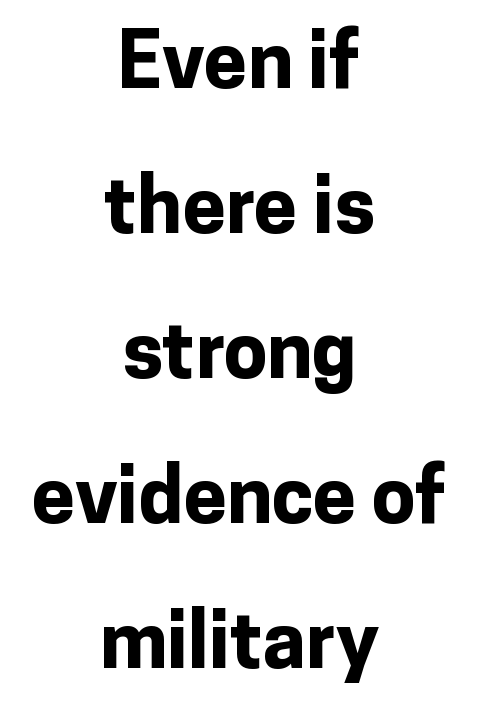
You can tell it's not italic because the verticals are truly vertical. Neither beginnings nor endings align; midpoints do. The horizontal fit of the characters is conventional and even. Strokes here are thick enough to call this a true bold. A sans-serif font was chosen for this passage. Anything drawn beneath the words? Only blank space.
